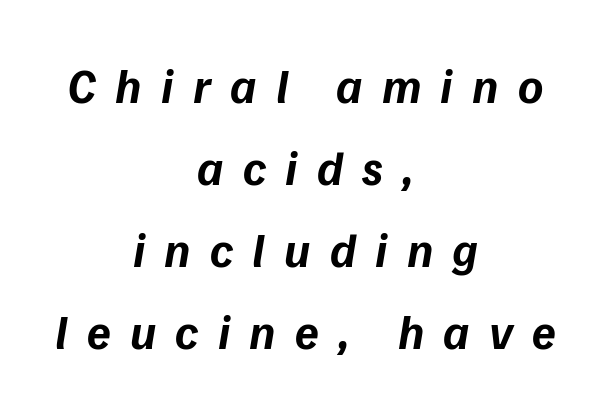
The image shows 48 px bold type, italic (leaning right); set centered, line spacing 1.71x, unusually wide letter spacing (+0.4 em), not underlined; low stroke contrast and a medium x-height.
